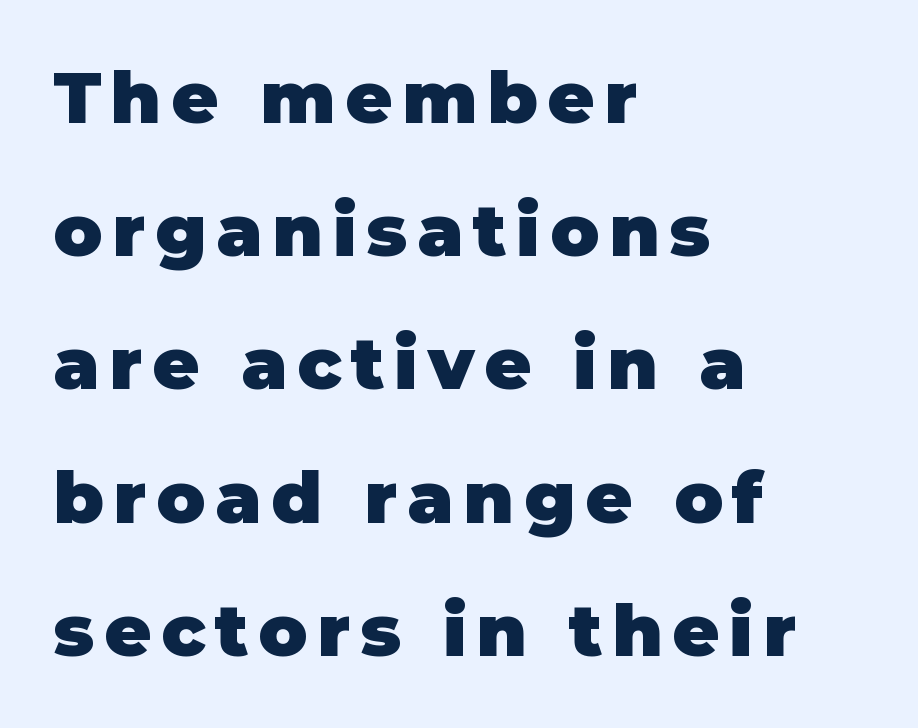
Notice how the stems are strictly vertical — no italics here. Visually the block forms a straight wall on the left and a jagged coastline on the right. Looks like regular typesetting: each glyph gets only the width it needs. No word sits above an underline.
